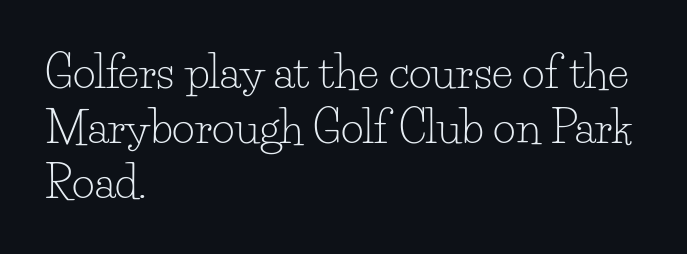
The image shows 44 px light serif type, upright; set left-aligned, normal line spacing (1.25x), normal letter spacing, not underlined; low stroke contrast and a small x-height.
